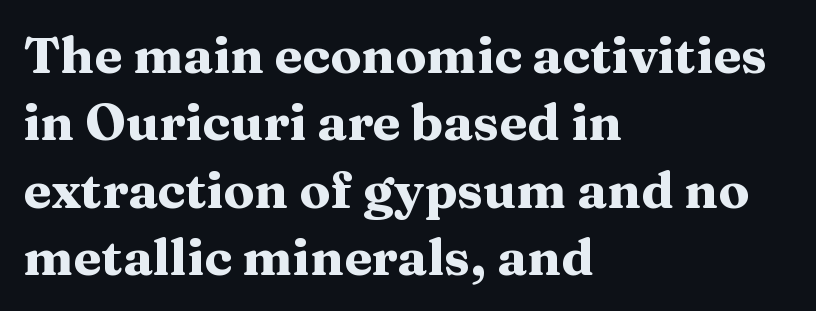
Q: Is the text bold? A: Yes.
Q: Is the text italic (slanted)? A: No, it is upright.
Q: Is the typeface a serif or a sans-serif typeface? A: Serif.
Q: Is the text underlined? A: No.
Q: How is the paragraph aligned? A: Left-aligned.
Q: Is the spacing between letters normal or unusually wide? A: Normal.
Q: Is the spacing between lines tight, normal or loose? A: Normal.
Q: Width (condensed, normal, or wide)? A: Wide.
Q: Stroke contrast? A: Medium.
Q: x-height? A: Medium.
Q: Monospaced? A: No.
